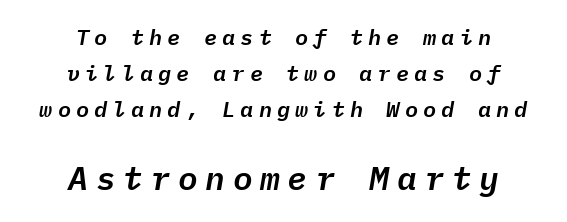
Is this a fixed-width face? Yes — each glyph sits in an identical cell. Tall strokes in this sample are angled rather than plumb. A student would notice the bottom passage is typeset larger than what precedes it. Every row of glyphs is offset so its center matches the block's center. Observe the wide spacing: letters keep a clear distance from each other. Whoever set this chose a conventional vertical rhythm.
